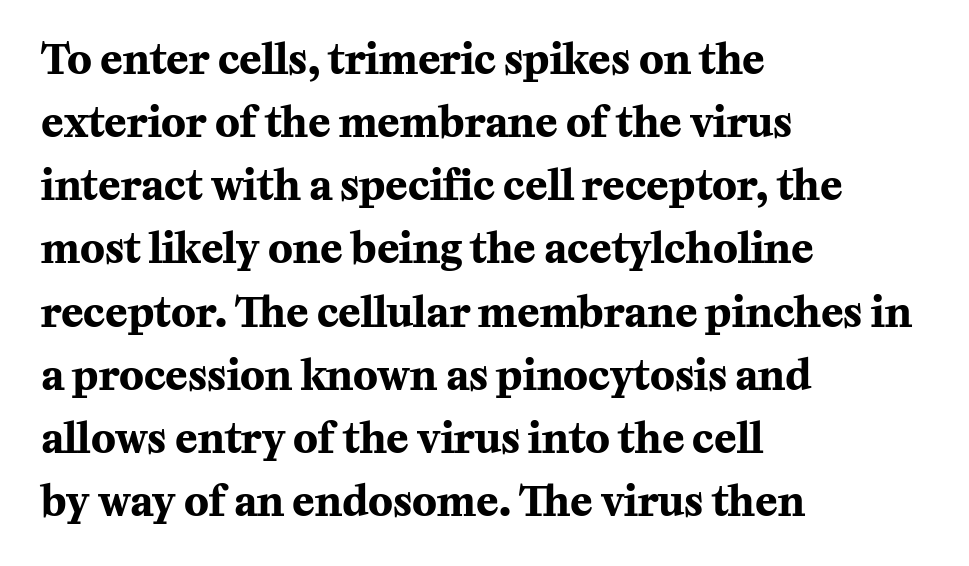
If you drew a line through each stem, it would be perfectly vertical. Teacher's note: observe the even left margin — that is flush-left alignment. Words appear dense and cohesive because spacing is normal. Plain, unruled lines of type.
